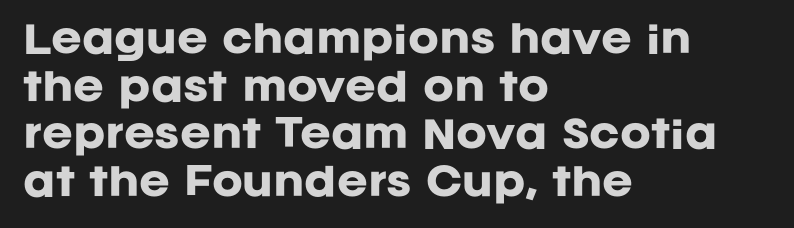
{"serif": "no", "italic": "no", "bold": "yes", "weight": "heavy", "width": "normal", "stroke_contrast": "low", "x_height": "large", "monospaced": "no", "underline": "no", "align": "left", "line_spacing": "normal", "line_spacing_ratio": 1.29, "letter_spacing": "normal", "letter_spacing_em": 0.0, "glyph_px": 37}
